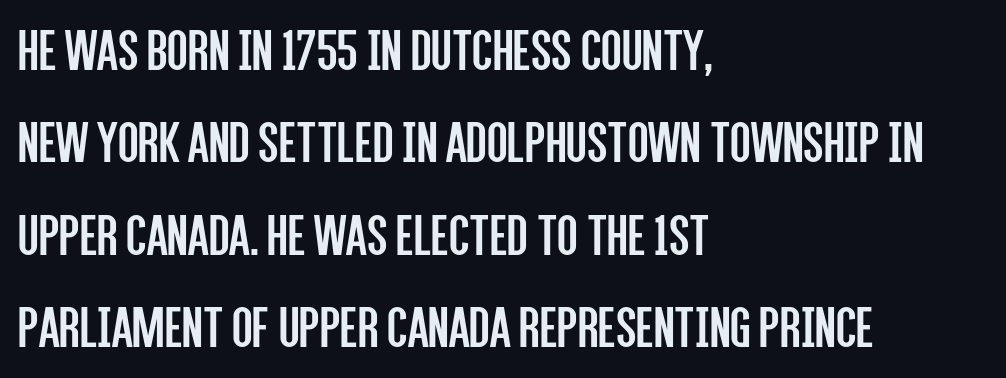
Q: Is the text bold? A: No.
Q: Is the text italic (slanted)? A: No, it is upright.
Q: Is the typeface a serif or a sans-serif typeface? A: Sans-serif.
Q: Is the text underlined? A: No.
Q: How is the paragraph aligned? A: Left-aligned.
Q: Is the spacing between letters normal or unusually wide? A: Normal.
Q: Is the spacing between lines tight, normal or loose? A: Normal.
Q: Width (condensed, normal, or wide)? A: Condensed.
Q: Stroke contrast? A: Low.
Q: x-height? A: Large.
Q: Monospaced? A: No.
